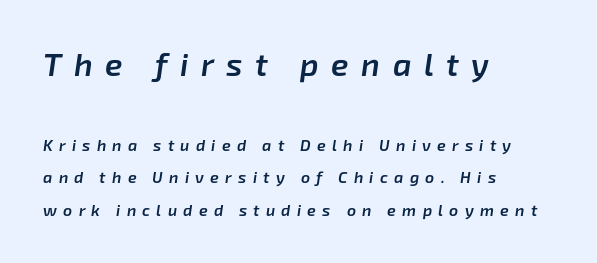
{"italic": "yes", "lean": "right", "slant_degrees": 8, "bold": "semi", "weight": "semibold", "width": "normal", "stroke_contrast": "low", "x_height": "medium", "monospaced": "no", "underline": "no", "align": "left", "line_spacing": "loose", "line_spacing_ratio": 2.03, "letter_spacing": "wide", "letter_spacing_em": 0.39, "larger_block": "first", "size_ratio": 2.0, "glyph_px": 32}
